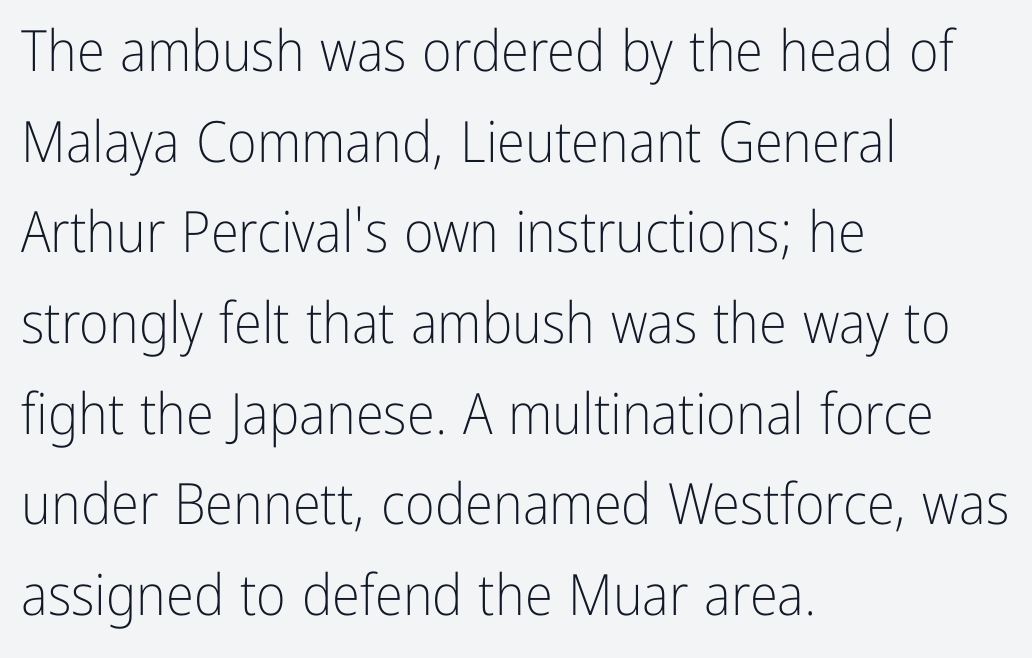
{"serif": "no", "italic": "no", "bold": "no", "weight": "light", "width": "condensed", "stroke_contrast": "low", "x_height": "medium", "monospaced": "no", "underline": "no", "align": "left", "line_spacing": "normal", "line_spacing_ratio": 1.59, "letter_spacing": "normal", "letter_spacing_em": 0.0, "glyph_px": 57}
